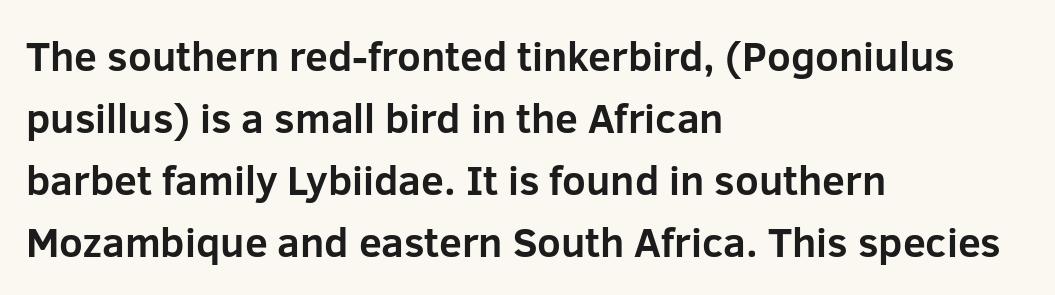
Is the type bold? Yes — the strokes are clearly thick and heavy. Inter-character spacing is left at the font's built-in metrics. What's the leading like? Ordinary, nothing unusual. Short and long lines alike share a common starting point at left. The face used here is proportionally spaced, like ordinary book or web type.
